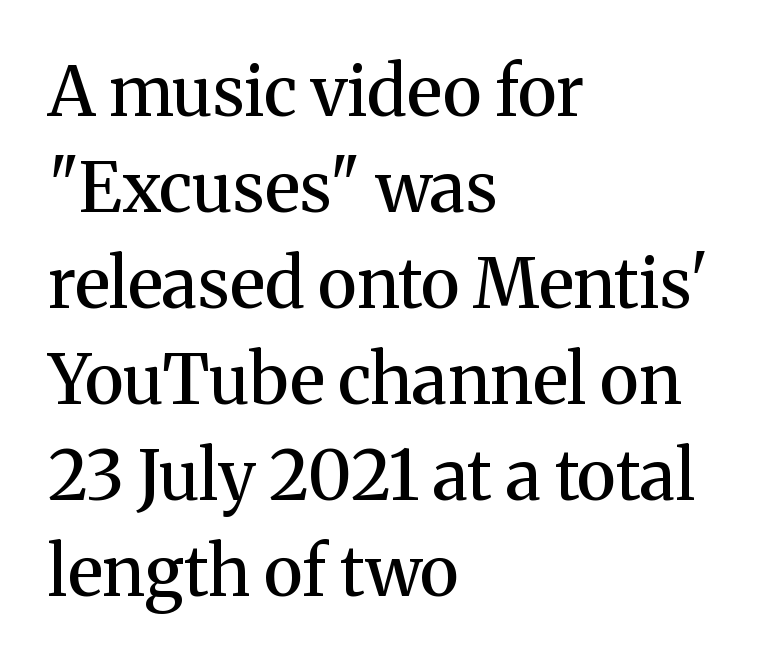
Q: Is the text bold? A: Semi-bold.
Q: Is the text italic (slanted)? A: No, it is upright.
Q: Is the typeface a serif or a sans-serif typeface? A: Serif.
Q: Is the text underlined? A: No.
Q: How is the paragraph aligned? A: Left-aligned.
Q: Is the spacing between letters normal or unusually wide? A: Normal.
Q: Is the spacing between lines tight, normal or loose? A: Normal.
Q: Width (condensed, normal, or wide)? A: Normal.
Q: Stroke contrast? A: Medium.
Q: x-height? A: Medium.
Q: Monospaced? A: No.
